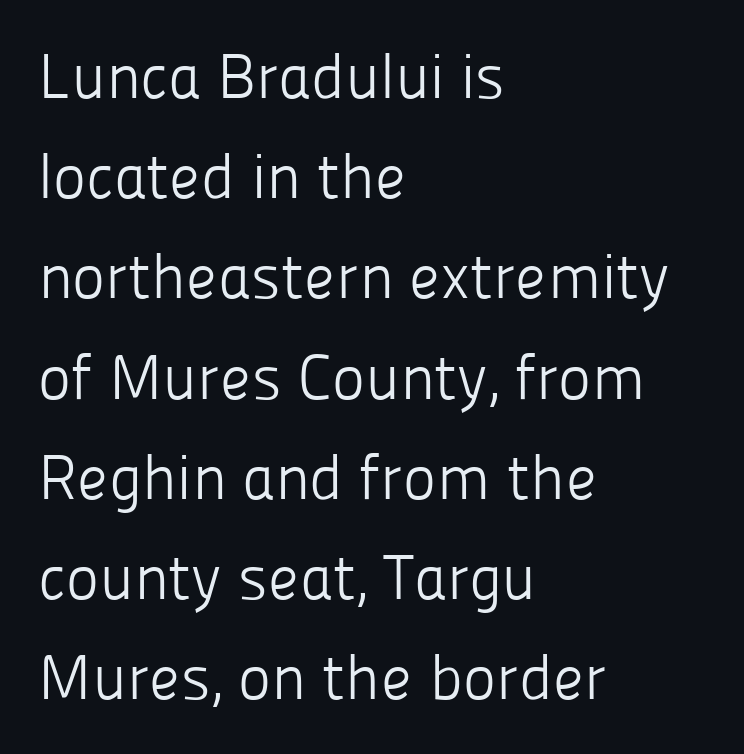
Short and long lines alike share a common starting point at left. Compared with a typical body face, this is equally light or lighter still. The text was rendered using a sans face with plain stroke endings. Vertically, the passage feels balanced, rows spaced as you'd expect. Each letter keeps its own natural width here, so spacing adapts to shape.
